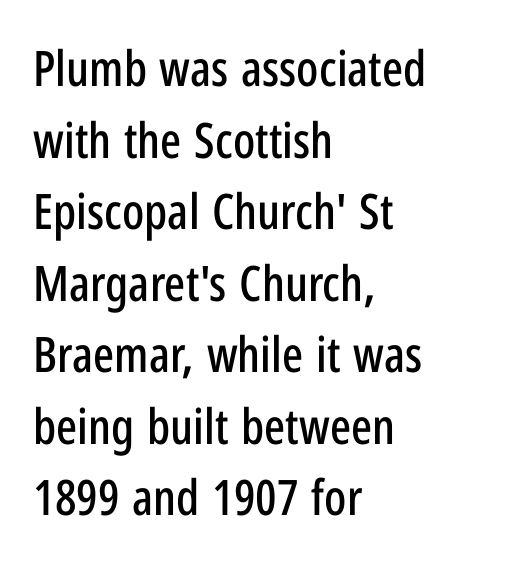
The image shows 49 px condensed sans-serif type, upright; set left-aligned, normal line spacing (1.46x), normal letter spacing, not underlined; low stroke contrast and a medium x-height.
